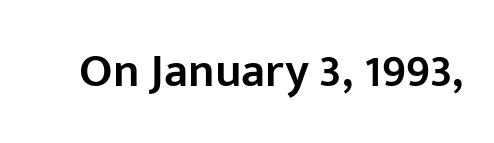
{"serif": "no", "italic": "no", "bold": "semi", "weight": "semibold", "width": "normal", "stroke_contrast": "low", "x_height": "medium", "monospaced": "no", "underline": "no", "letter_spacing": "normal", "letter_spacing_em": 0.0, "glyph_px": 48}
